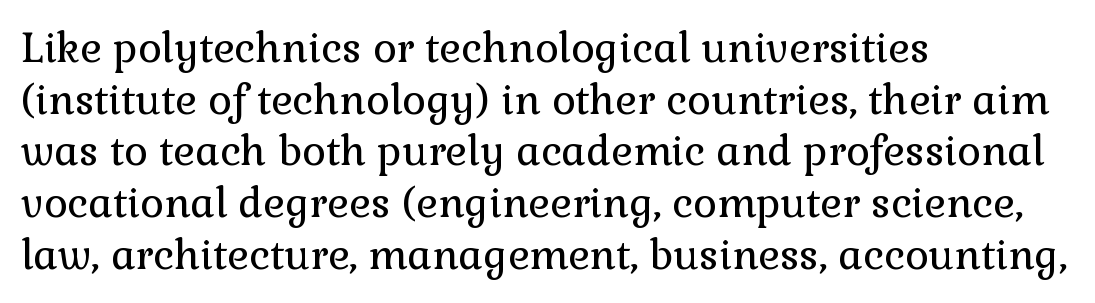
The image shows 41 px regular-weight serif type, upright; set left-aligned, normal line spacing (1.26x), normal letter spacing, not underlined; low stroke contrast and a medium x-height.
